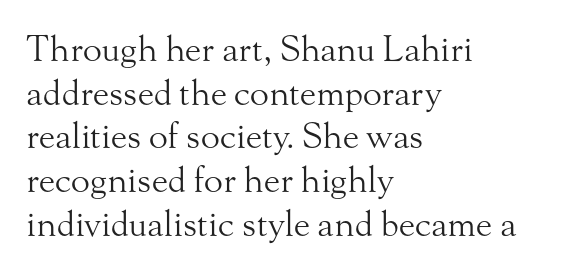
This is roman type, the default non-slanted kind. Compared with a centered layout, this one pins lines to the left instead. Serif or sans? Serif — the stroke terminals have little feet. This sample uses plain, unmodified letter spacing. Varying glyph widths throughout — classic text-font behaviour.
